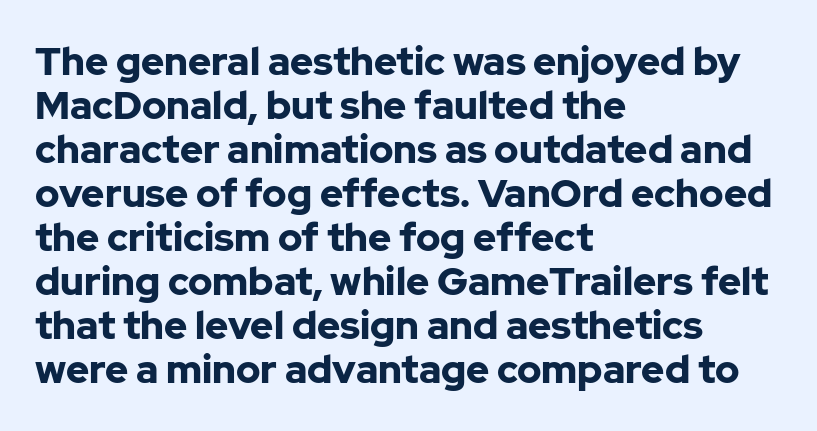
{"serif": "no", "italic": "no", "bold": "yes", "weight": "bold", "width": "normal", "stroke_contrast": "low", "x_height": "medium", "monospaced": "no", "underline": "no", "align": "left", "line_spacing": "tight", "line_spacing_ratio": 1.13, "letter_spacing": "normal", "letter_spacing_em": 0.0, "glyph_px": 39}
